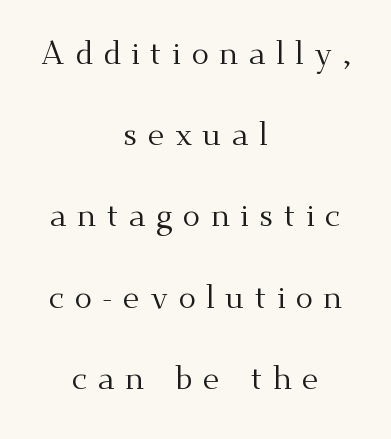
The image shows 33 px regular-weight serif type, upright; set centered, loose line spacing (2.46x), unusually wide letter spacing (+0.31 em), not underlined; medium stroke contrast and a small x-height.
